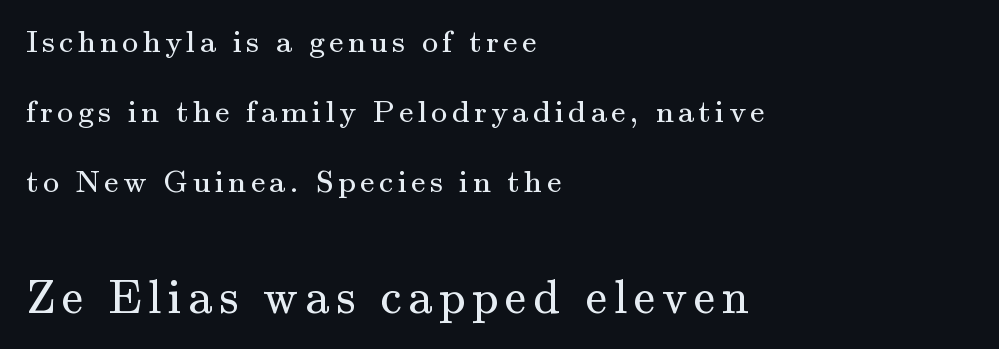
Do the letters lean? They stand straight. The rendering uses natural spacing where letterforms have individual widths. Observe the serifs anchoring each vertical stroke in this sample. Baseline-to-baseline distance is far greater than the letter height. Does the bottom block carry the larger type? Yes, it does. Think standard paragraph weight, or any step lighter than that.
